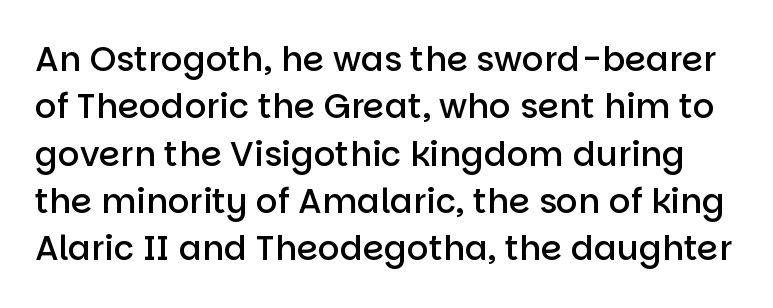
The image shows 34 px semibold sans-serif type, upright; set normal line spacing (1.39x), normal letter spacing, not underlined; low stroke contrast and a large x-height.
